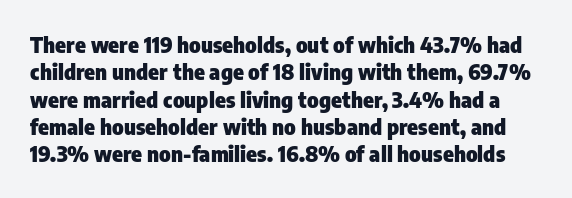
Q: Is the text bold? A: Yes.
Q: Is the text italic (slanted)? A: No, it is upright.
Q: Is the text underlined? A: No.
Q: Is the spacing between letters normal or unusually wide? A: Normal.
